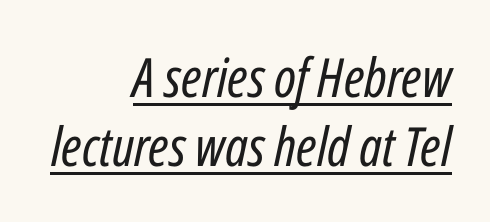
Reading down the block, your eye finds every line finishing at a fixed right position. Line spacing here is normal. Yep, that's italic — everything's leaning. Nothing heavy about these letters — not bold at all.
